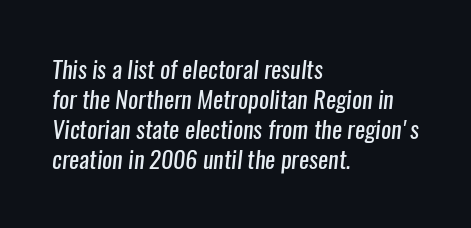
{"bold": "no", "underline": "no", "align": "left", "line_spacing": "normal", "line_spacing_ratio": 1.25, "letter_spacing": "normal", "letter_spacing_em": 0.0, "glyph_px": 24}
